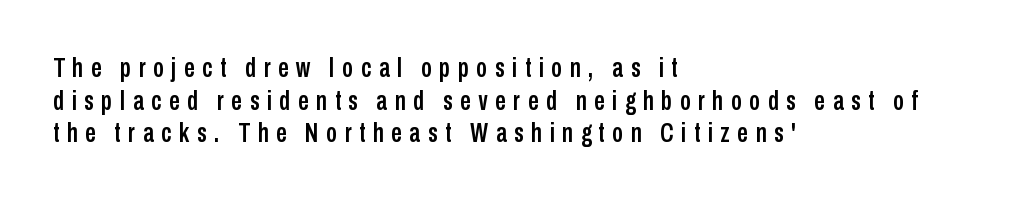
Q: Is the text italic (slanted)? A: No, it is upright.
Q: Is the text underlined? A: No.
Q: How is the paragraph aligned? A: Left-aligned.
Q: Is the spacing between letters normal or unusually wide? A: Unusually wide.
